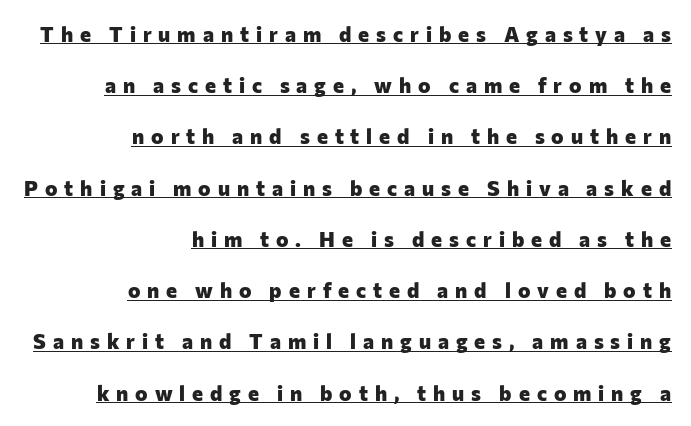
In CSS terms this would be text-align: right. The string is rendered with underlining switched on. Posture: upright roman. The sample has been set heavy, in full bold. One glance says open: line gaps are wider than usual. Is the letter spacing exaggerated? Yes — the characters are pushed far apart.
